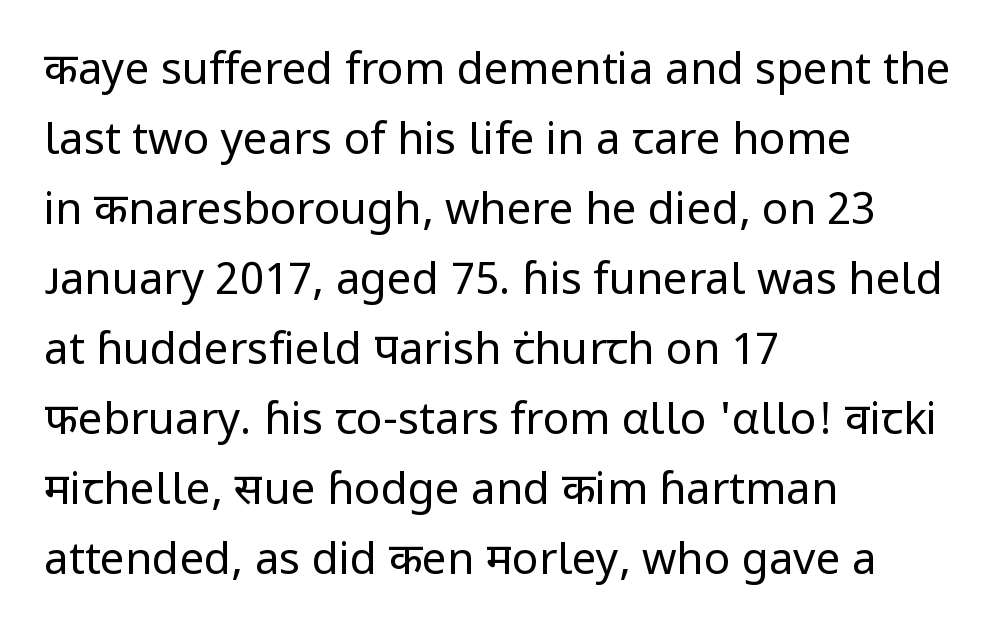
Q: Is the text bold? A: No.
Q: Is the text italic (slanted)? A: No, it is upright.
Q: Is the typeface a serif or a sans-serif typeface? A: Sans-serif.
Q: Is the text underlined? A: No.
Q: How is the paragraph aligned? A: Left-aligned.
Q: Is the spacing between letters normal or unusually wide? A: Normal.
Q: Is the spacing between lines tight, normal or loose? A: Normal.
Q: Width (condensed, normal, or wide)? A: Normal.
Q: Stroke contrast? A: Low.
Q: x-height? A: Medium.
Q: Monospaced? A: No.
